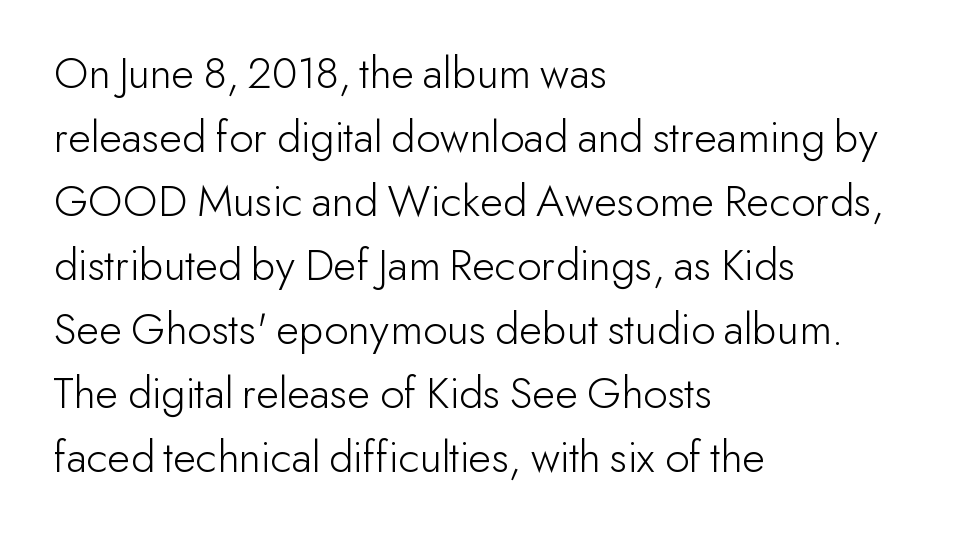
Q: Is the text bold? A: No.
Q: Is the text italic (slanted)? A: No, it is upright.
Q: Is the typeface a serif or a sans-serif typeface? A: Sans-serif.
Q: Is the text underlined? A: No.
Q: How is the paragraph aligned? A: Left-aligned.
Q: Is the spacing between letters normal or unusually wide? A: Normal.
Q: Is the spacing between lines tight, normal or loose? A: Normal.
Q: Width (condensed, normal, or wide)? A: Normal.
Q: Stroke contrast? A: Low.
Q: x-height? A: Small.
Q: Monospaced? A: No.
